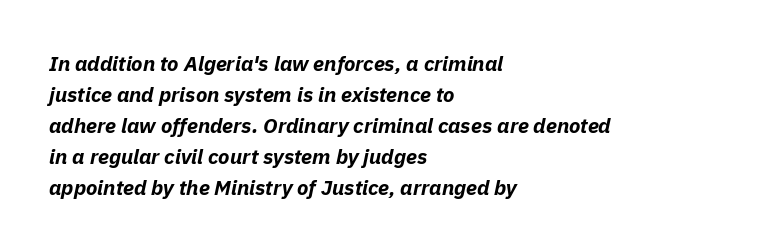
Students, this is bold: see how much ink each stroke carries. The string is rendered with underlining switched off. Honestly, the letter spacing is just normal — you wouldn't notice it. These lines sit exactly where default settings would place them. Notice how the passage keeps a crisp vertical edge on the left only.
